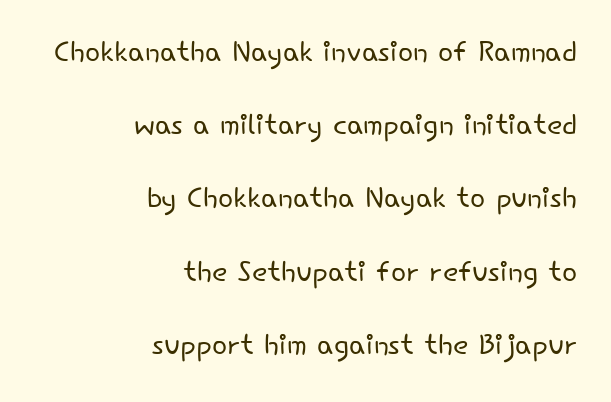
The image shows 40 px light sans-serif type, upright; set right-aligned, line spacing 1.83x, normal letter spacing, not underlined; low stroke contrast and a small x-height.
